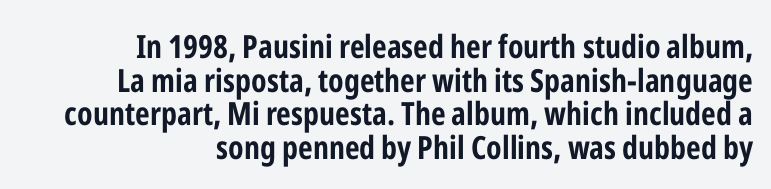
Line spacing here is tight. Each row of text sits above clean, open space. If you drew a ruler down the right edge, every line would touch it. The specimen reads as upright at a glance.
